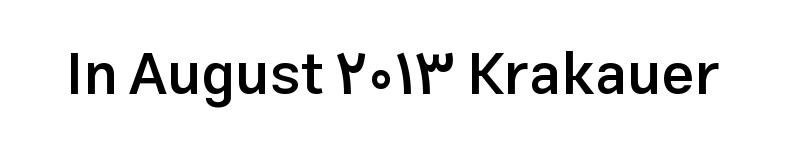
Nobody touched the tracking dial on this one. Firm but not heavy-handed strokes: this text is semibold. The glyphs in this specimen are sans serif. The lettering stays uniformly vertical, giving the passage a roman look. Letters rest on an invisible, unmarked baseline. Varying glyph widths throughout — classic text-font behaviour.
